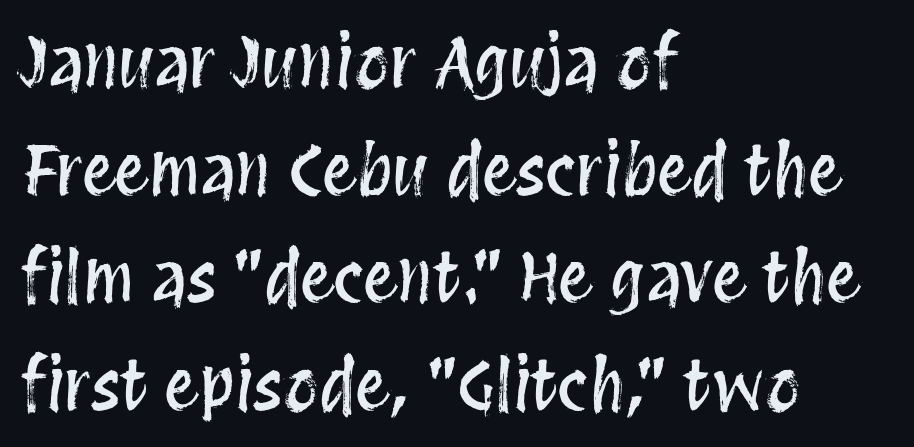
Evenly set lines give the paragraph a standard silhouette. Do the characters align in a grid? No, the font is proportional. The lettering holds an erect, upright posture throughout. Spacing between characters is what you'd get straight out of the box. The specimen omits any rule beneath the text block's lines.
